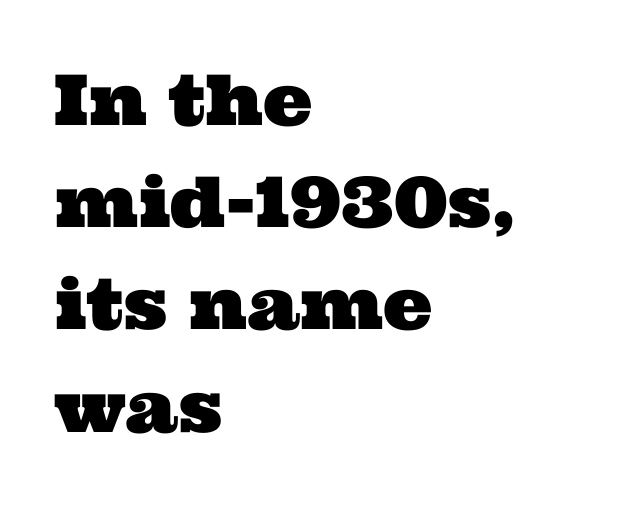
Baseline-to-baseline distance is the conventional proportion of letter height. The gap between lines stays unmarked. Line beginnings align vertically; line endings do not. Spacing between characters is what you'd get straight out of the box. Type style note: has serifs. You could not count columns in this text — the font is proportionally spaced.
